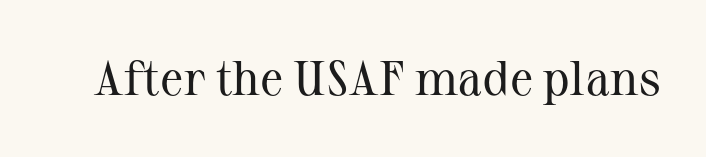
{"serif": "yes", "italic": "no", "bold": "no", "weight": "regular", "width": "normal", "stroke_contrast": "medium", "x_height": "medium", "monospaced": "no", "underline": "no", "letter_spacing": "normal", "letter_spacing_em": 0.0, "glyph_px": 49}
